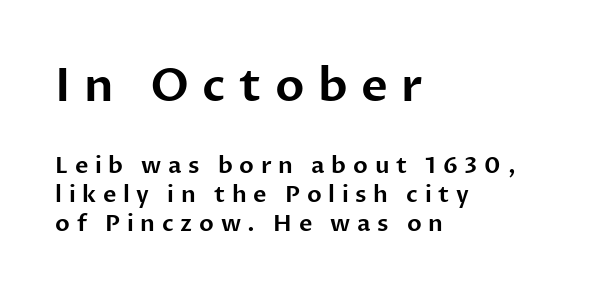
The rendering uses a moderate line-height, typical for paragraphs. The typography opts for an upright posture over an oblique one. Large over small — that's the arrangement of the two blocks here. If you drew a ruler down the left edge, every line would touch it. Note the varied advance widths — an 'i' is clearly narrower than an 'm'.
